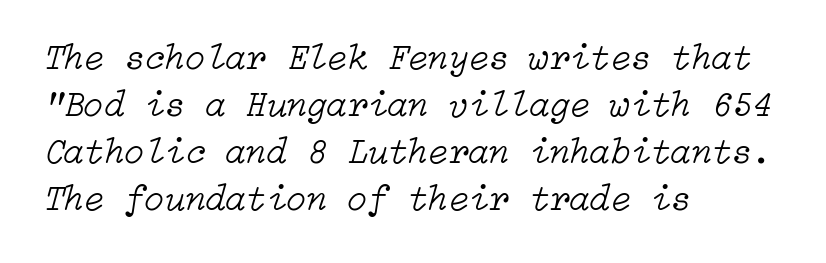
{"italic": "yes", "lean": "right", "slant_degrees": 15, "bold": "no", "weight": "light", "width": "normal", "stroke_contrast": "low", "x_height": "medium", "underline": "no", "align": "left", "line_spacing": "normal", "line_spacing_ratio": 1.27, "letter_spacing": "normal", "letter_spacing_em": 0.0, "glyph_px": 37}
